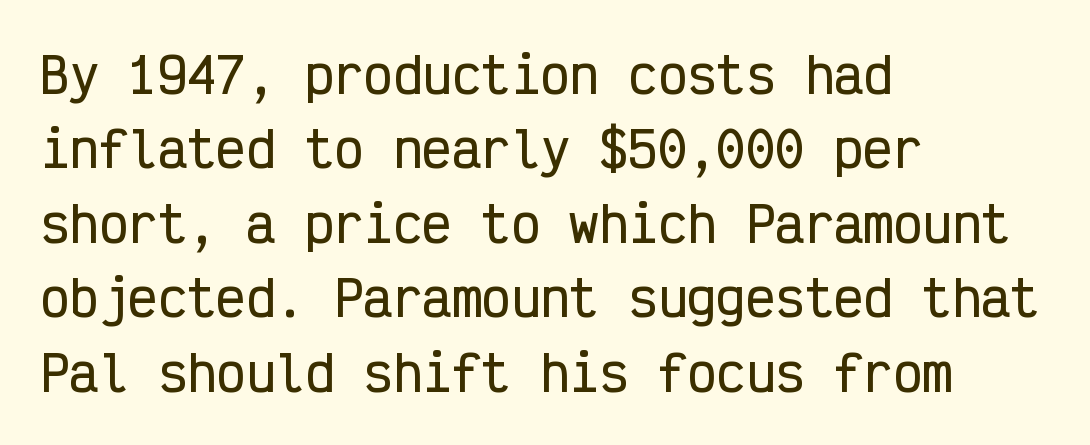
The image shows 49 px condensed sans-serif type, upright, monospaced; set left-aligned, normal line spacing (1.52x), normal letter spacing, not underlined; low stroke contrast and a medium x-height.
